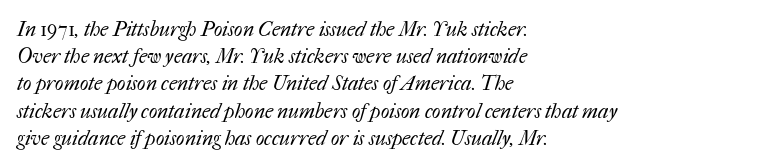
The image shows 20 px text type; set left-aligned, normal line spacing (1.36x), normal letter spacing, not underlined.
